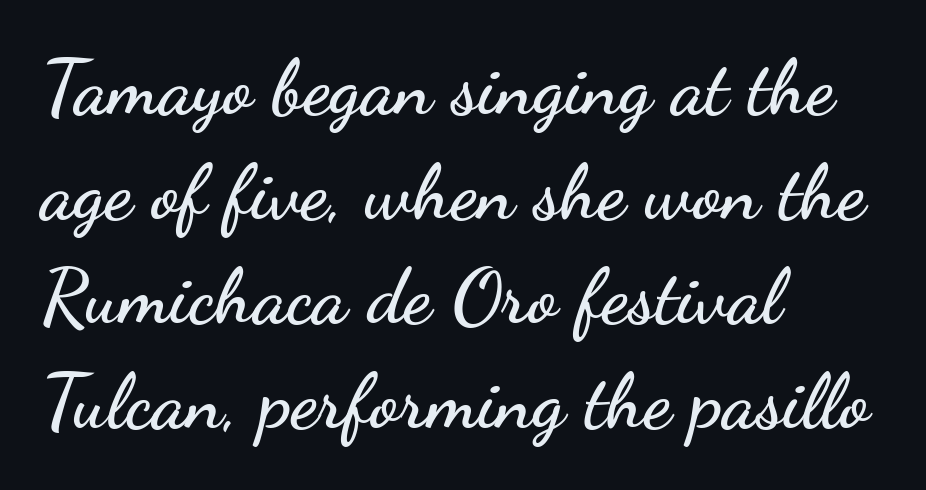
The image shows 77 px wide sans-serif type; set left-aligned, normal line spacing (1.36x), normal letter spacing, not underlined; low stroke contrast and a small x-height.
